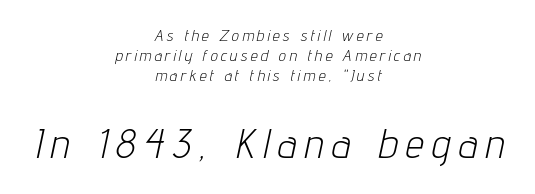
{"italic": "yes", "lean": "right", "slant_degrees": 12, "bold": "no", "weight": "light", "width": "condensed", "stroke_contrast": "low", "x_height": "medium", "monospaced": "no", "underline": "no", "align": "center", "line_spacing": "normal", "line_spacing_ratio": 1.26, "letter_spacing": "wide", "letter_spacing_em": 0.21, "larger_block": "second", "size_ratio": 2.56, "glyph_px": 41}
